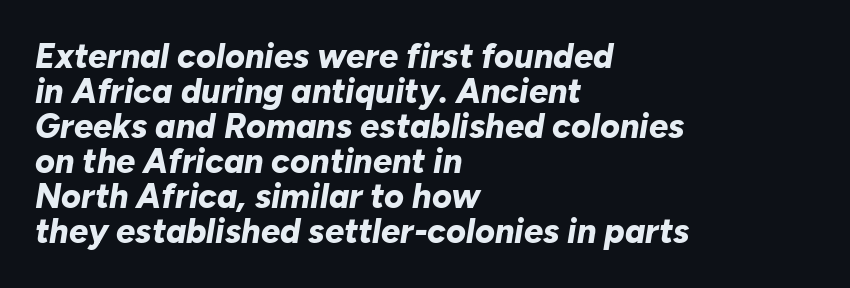
The image shows 34 px bold type, italic (leaning right); set left-aligned, tight line spacing (1.03x), normal letter spacing, not underlined; low stroke contrast and a medium x-height.
